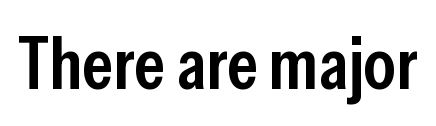
{"serif": "no", "italic": "no", "bold": "semi", "weight": "semibold", "width": "condensed", "stroke_contrast": "low", "x_height": "medium", "monospaced": "no", "underline": "no", "letter_spacing": "normal", "letter_spacing_em": 0.0, "glyph_px": 73}
